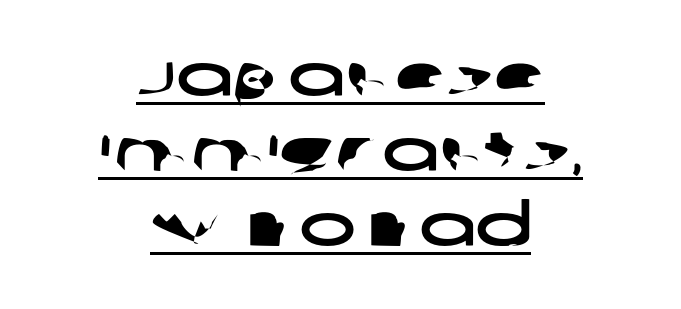
How are the letters spaced? Ordinarily, with no added tracking. In CSS terms this would be text-align: center. The sample's only ornament is a line tracing under the words. Classification — sans serif. These lines sit exactly where default settings would place them. This sample has the flowing, uneven cadence of proportional lettering.
